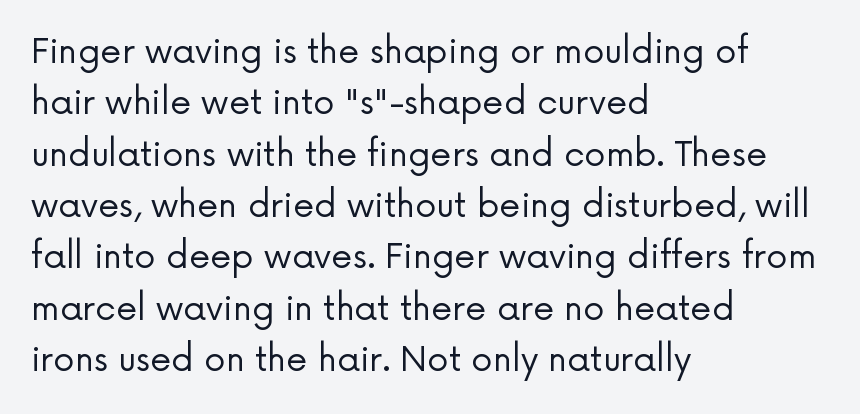
The image shows 34 px regular-weight sans-serif type, upright; set left-aligned, normal line spacing (1.51x), normal letter spacing, not underlined; low stroke contrast and a medium x-height.
